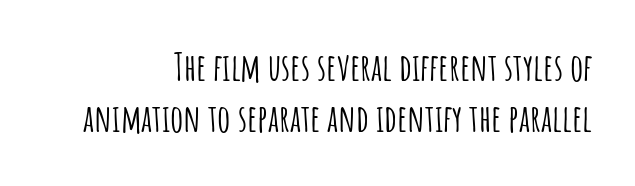
The letters stand straight up with perfectly vertical stems. Line endings align vertically; line beginnings do not. Vertical spacing — default. Any mark beneath the type? The region is blank.
